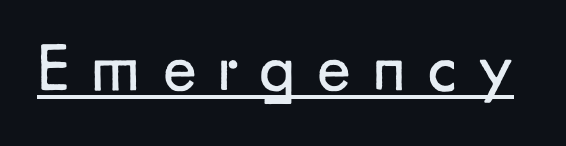
The face used here appears with an underline applied. The font sits on the lighter half of the weight spectrum, regular included. The typeface chosen for these lines omits serifs. The passage shown has open, widely tracked lettering throughout. The passage shown is typed in a proportional face where columns would drift.
